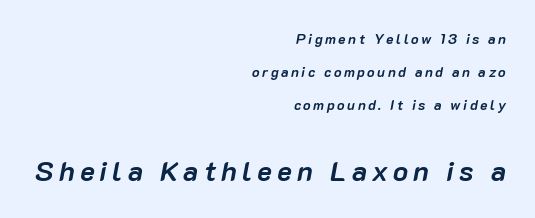
Heavy, bold letterforms. Caption: upper text group reduced, lower text group enlarged. The text carries the slant typical of an italic or oblique font. Bare-footed words on every line. Short and long lines alike share a common ending point at right.
